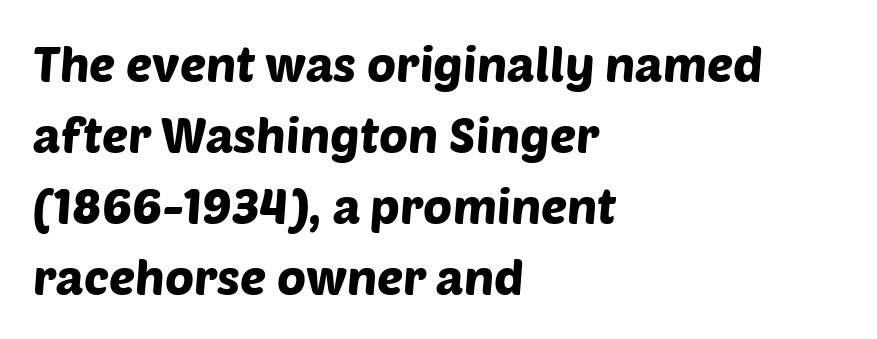
{"serif": "no", "width": "normal", "stroke_contrast": "low", "x_height": "large", "monospaced": "no", "underline": "no", "align": "left", "line_spacing": "normal", "line_spacing_ratio": 1.45, "letter_spacing": "normal", "letter_spacing_em": 0.0, "glyph_px": 49}
